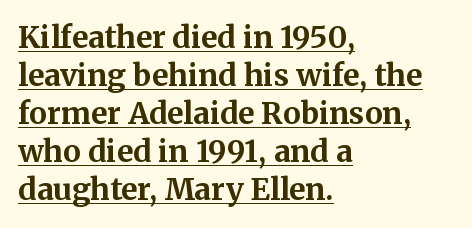
Yep, those are serifs on the letters. You can tell it's not italic because the verticals are truly vertical. Look at the stroke-to-counter ratio: heavy, a bold. These characters rest on top of a visible drawn line.
